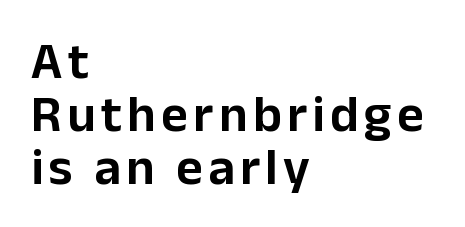
Q: Is the text italic (slanted)? A: No, it is upright.
Q: Is the typeface a serif or a sans-serif typeface? A: Sans-serif.
Q: Is the text underlined? A: No.
Q: How is the paragraph aligned? A: Left-aligned.
Q: Is the spacing between lines tight, normal or loose? A: Tight.
Q: Width (condensed, normal, or wide)? A: Normal.
Q: Stroke contrast? A: Low.
Q: x-height? A: Medium.
Q: Monospaced? A: No.
